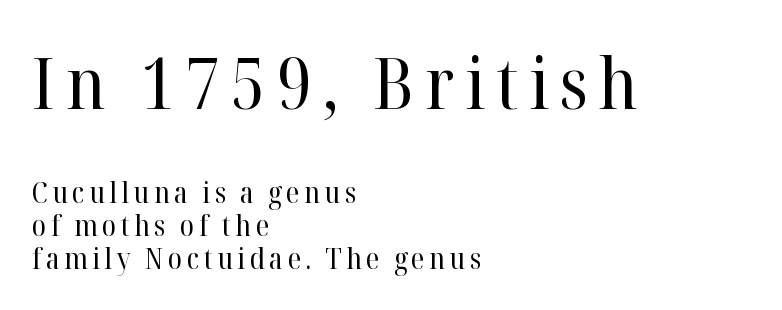
Q: Is the text bold? A: No.
Q: Is the text italic (slanted)? A: No, it is upright.
Q: Is the typeface a serif or a sans-serif typeface? A: Serif.
Q: Is the text underlined? A: No.
Q: How is the paragraph aligned? A: Left-aligned.
Q: Is the spacing between lines tight, normal or loose? A: Tight.
Q: Which block of text is set in a larger size, the first (top) or the second (bottom)? A: The first (top) one.
Q: Width (condensed, normal, or wide)? A: Normal.
Q: Stroke contrast? A: High.
Q: x-height? A: Medium.
Q: Monospaced? A: No.
